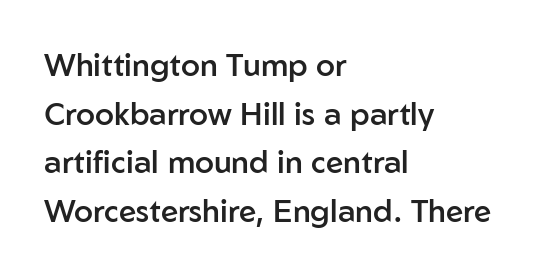
Q: Is the text bold? A: Semi-bold.
Q: Is the text italic (slanted)? A: No, it is upright.
Q: Is the typeface a serif or a sans-serif typeface? A: Sans-serif.
Q: Is the text underlined? A: No.
Q: How is the paragraph aligned? A: Left-aligned.
Q: Is the spacing between letters normal or unusually wide? A: Normal.
Q: Is the spacing between lines tight, normal or loose? A: Normal.
Q: Width (condensed, normal, or wide)? A: Normal.
Q: Stroke contrast? A: Low.
Q: x-height? A: Medium.
Q: Monospaced? A: No.
